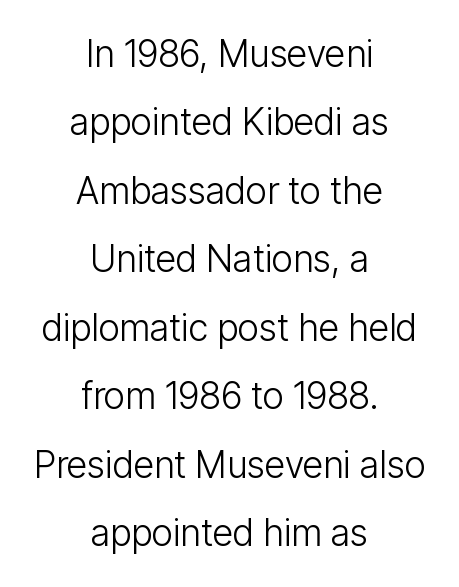
Compared with a typical body face, this is equally light or lighter still. Each letter's strokes conclude bluntly, with no projecting serifs. This rendering features lettering with no underline. You could call the tracking neutral — neither tight nor loose. Here the designer chose a conventional face with non-uniform glyph widths.
